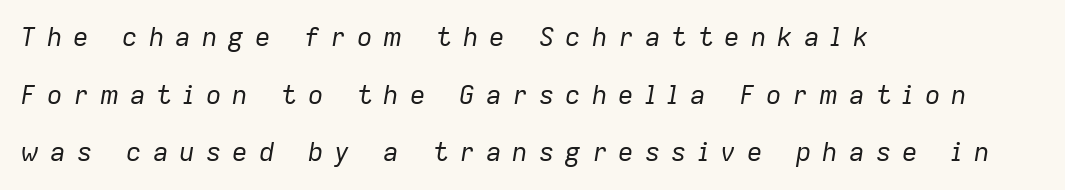
{"italic": "yes", "lean": "right", "slant_degrees": 9, "bold": "no", "underline": "no", "align": "left", "line_spacing": "loose", "line_spacing_ratio": 2.22, "letter_spacing": "wide", "letter_spacing_em": 0.42, "glyph_px": 26}
